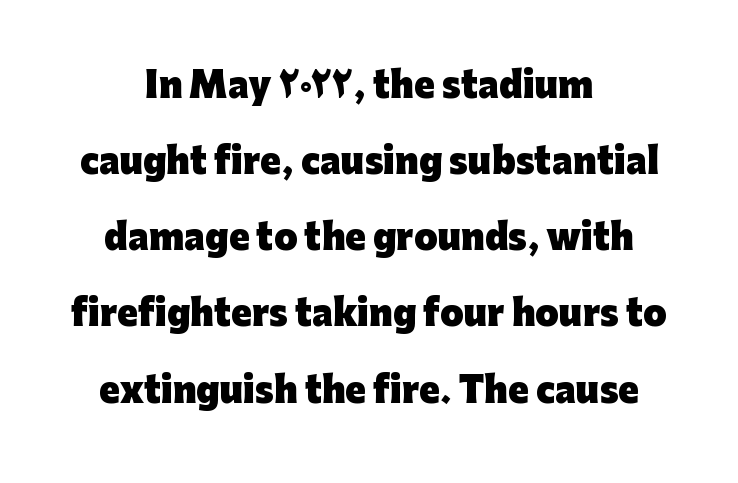
The image shows 34 px heavy sans-serif type, upright; set centered, loose line spacing (2.24x), normal letter spacing, not underlined; low stroke contrast and a medium x-height.
